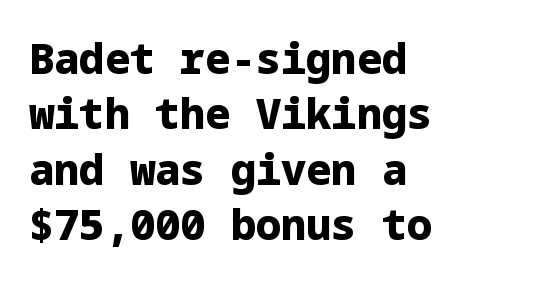
Q: Is the text bold? A: Yes.
Q: Is the text italic (slanted)? A: No, it is upright.
Q: Is the typeface a serif or a sans-serif typeface? A: Sans-serif.
Q: Is the text underlined? A: No.
Q: How is the paragraph aligned? A: Left-aligned.
Q: Is the spacing between letters normal or unusually wide? A: Normal.
Q: Is the spacing between lines tight, normal or loose? A: Normal.
Q: Width (condensed, normal, or wide)? A: Normal.
Q: Stroke contrast? A: Low.
Q: x-height? A: Medium.
